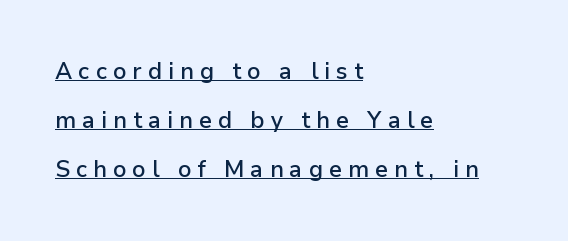
The image shows 23 px text type, upright; set left-aligned, loose line spacing (2.12x), unusually wide letter spacing (+0.26 em), underlined.
